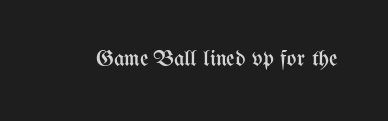
Q: Is the text bold? A: No.
Q: Is the text italic (slanted)? A: No, it is upright.
Q: Is the text underlined? A: No.
Q: Is the spacing between letters normal or unusually wide? A: Normal.
